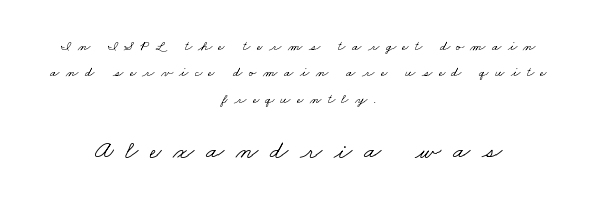
The image shows 26 px text type; set centered, line spacing 1.89x, unusually wide letter spacing (+0.45 em), not underlined; the second (bottom) block is 1.86x larger.
